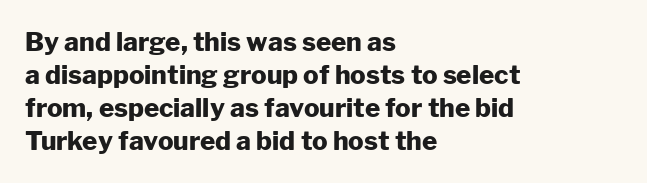
The image shows 26 px bold type, upright; set left-aligned, normal line spacing (1.27x), normal letter spacing, not underlined.
